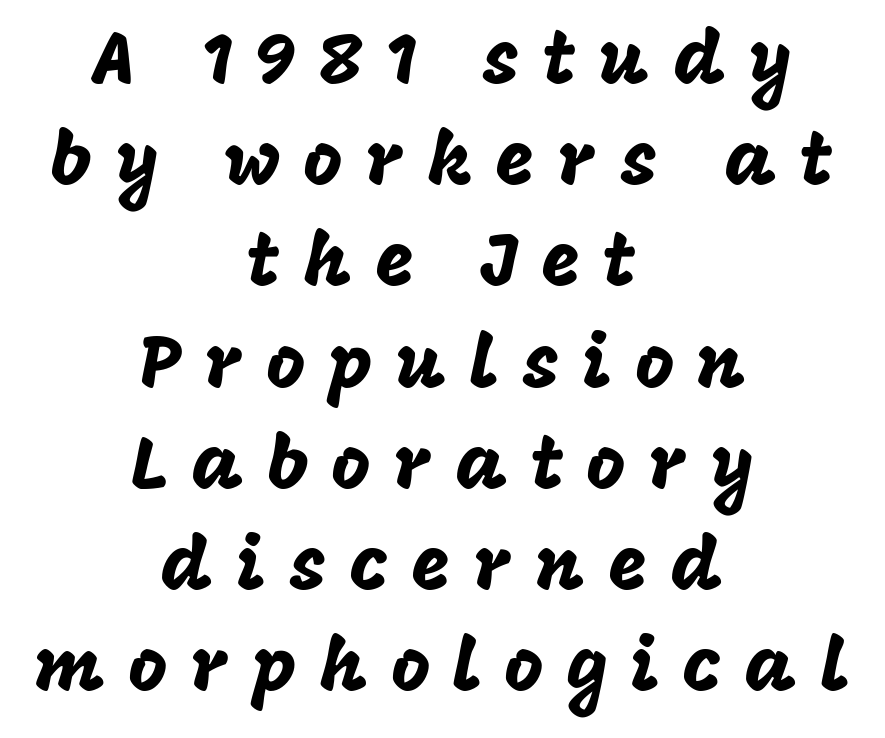
The image shows 75 px sans-serif type; set centered, normal line spacing (1.35x), unusually wide letter spacing (+0.31 em), not underlined; low stroke contrast and a large x-height.
